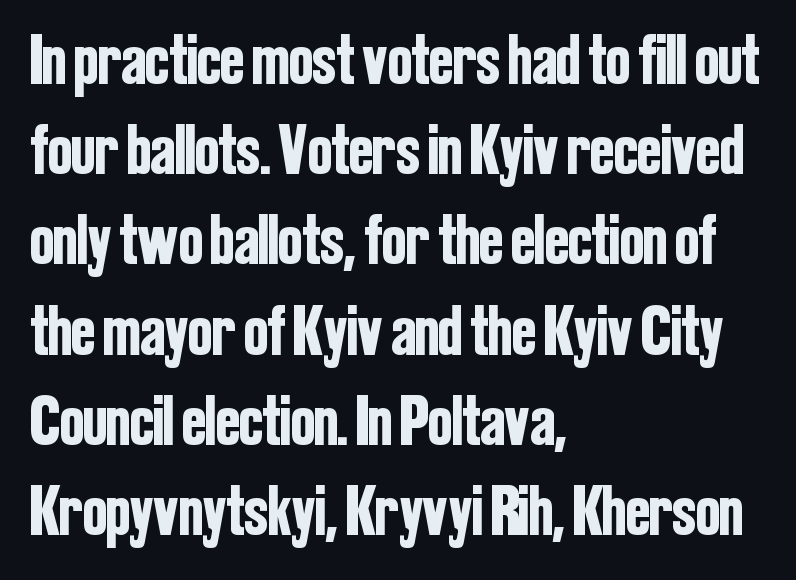
The image shows 71 px condensed sans-serif type, upright; set left-aligned, normal line spacing (1.27x), normal letter spacing, not underlined; low stroke contrast and a medium x-height.
